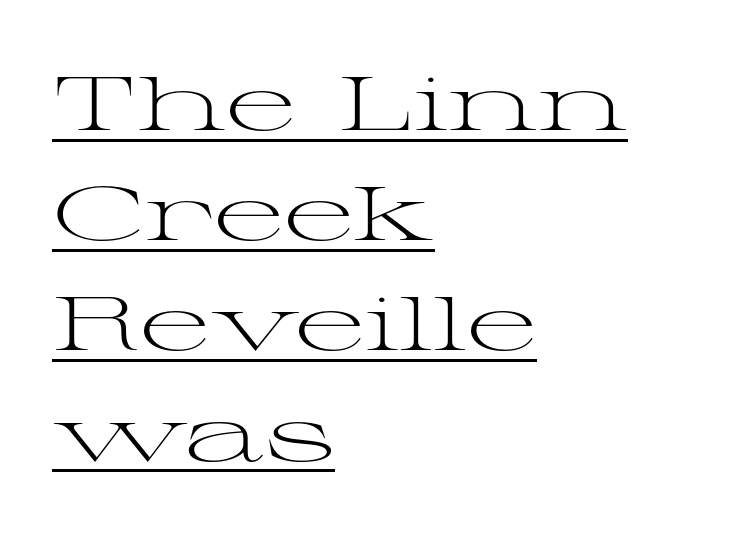
Font category for this specimen: serif. Do the letters lean? They stand straight. The passage shown stacks its lines at a standard gap. No extra tracking has been applied to these lines. No chunkiness to these letters — they're not bold.
